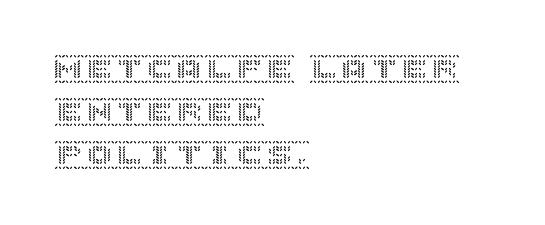
Reading down the column, the eye jumps a familiar distance to each next line. Layout note: lines flush left. Check under the words: just untouched page. The letters stand upright; this is a roman face. This rendering leaves character spacing at its baseline value.
